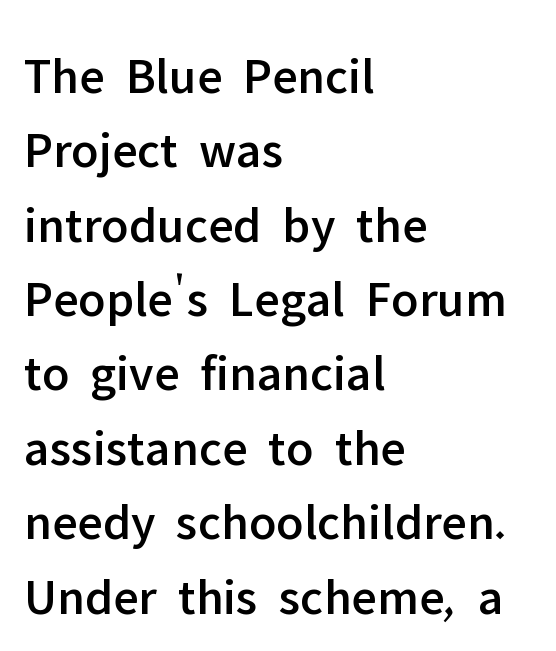
{"serif": "no", "italic": "no", "width": "normal", "stroke_contrast": "low", "x_height": "medium", "monospaced": "no", "underline": "no", "align": "left", "line_spacing": "normal", "line_spacing_ratio": 1.43, "letter_spacing": "normal", "letter_spacing_em": 0.0, "glyph_px": 52}
